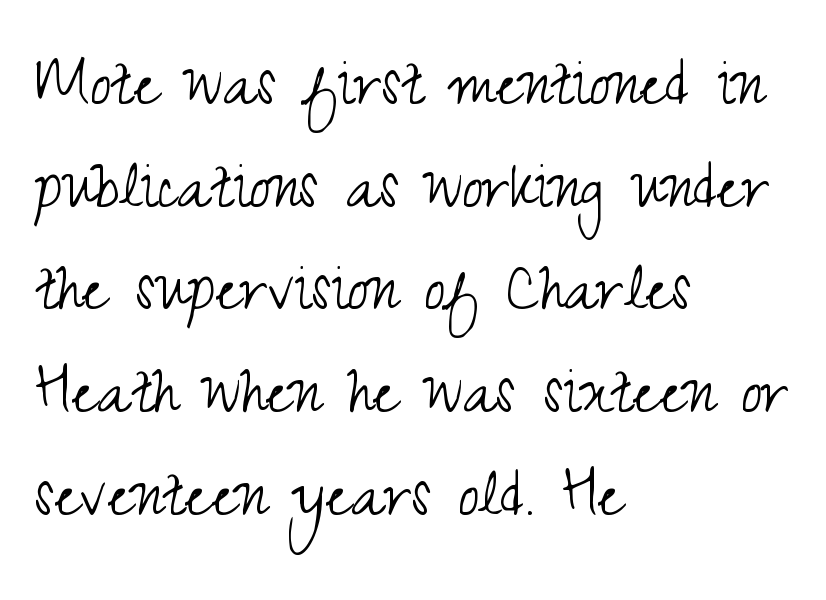
Q: Is the text bold? A: No.
Q: Is the text italic (slanted)? A: No, it is upright.
Q: Is the typeface a serif or a sans-serif typeface? A: Sans-serif.
Q: Is the text underlined? A: No.
Q: How is the paragraph aligned? A: Left-aligned.
Q: Is the spacing between letters normal or unusually wide? A: Normal.
Q: Is the spacing between lines tight, normal or loose? A: Normal.
Q: Width (condensed, normal, or wide)? A: Condensed.
Q: Stroke contrast? A: Medium.
Q: x-height? A: Small.
Q: Monospaced? A: No.
